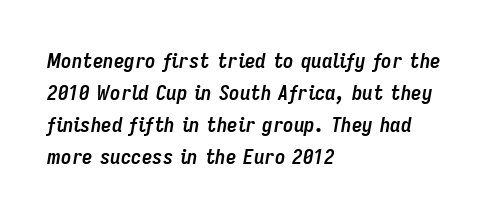
{"italic": "yes", "lean": "right", "slant_degrees": 9, "bold": "yes", "underline": "no", "align": "left", "line_spacing": "normal", "line_spacing_ratio": 1.53, "letter_spacing": "normal", "letter_spacing_em": 0.0, "glyph_px": 21}
